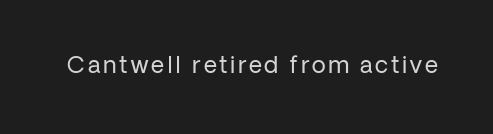
Honestly, there is no underline to notice here at all. This is roman type, the default non-slanted kind. Weight: not bold — regular or lighter.
